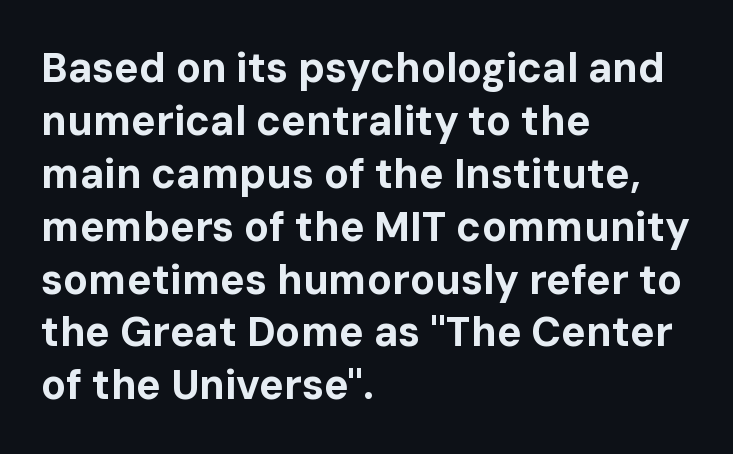
{"serif": "no", "italic": "no", "bold": "yes", "weight": "bold", "width": "normal", "stroke_contrast": "low", "x_height": "medium", "monospaced": "no", "underline": "no", "align": "left", "line_spacing": "normal", "line_spacing_ratio": 1.29, "letter_spacing": "normal", "letter_spacing_em": 0.0, "glyph_px": 41}
